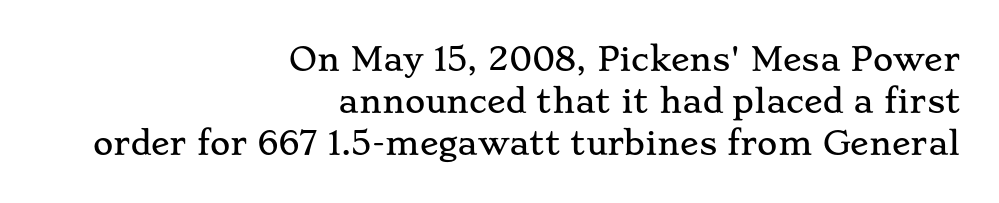
The image shows 31 px wide serif type, upright; set right-aligned, normal line spacing (1.36x), normal letter spacing, not underlined; low stroke contrast and a small x-height.
